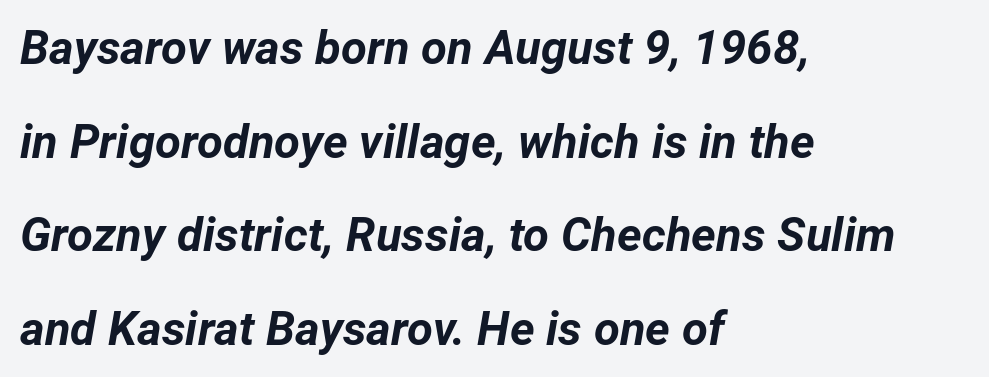
{"italic": "yes", "lean": "right", "slant_degrees": 12, "bold": "yes", "weight": "bold", "width": "normal", "stroke_contrast": "low", "x_height": "medium", "monospaced": "no", "underline": "no", "align": "left", "line_spacing": "loose", "line_spacing_ratio": 1.99, "letter_spacing": "normal", "letter_spacing_em": 0.0, "glyph_px": 47}
